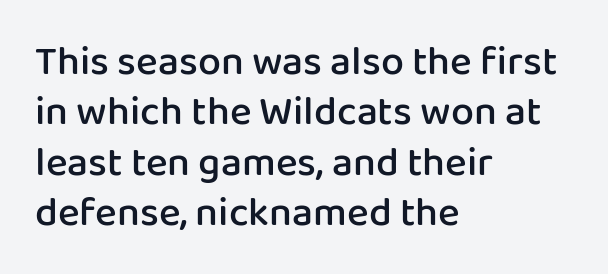
Q: Is the text bold? A: Semi-bold.
Q: Is the text italic (slanted)? A: No, it is upright.
Q: Is the typeface a serif or a sans-serif typeface? A: Sans-serif.
Q: Is the text underlined? A: No.
Q: How is the paragraph aligned? A: Left-aligned.
Q: Is the spacing between letters normal or unusually wide? A: Normal.
Q: Width (condensed, normal, or wide)? A: Normal.
Q: Stroke contrast? A: Low.
Q: x-height? A: Medium.
Q: Monospaced? A: No.
